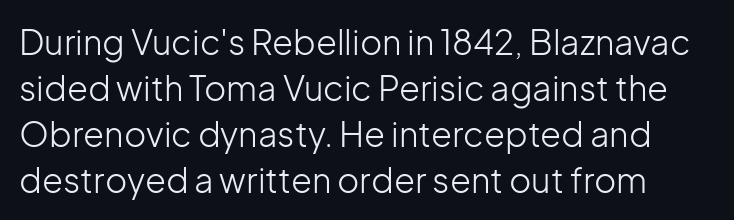
Do the letters lean? They stand straight. Is this a fixed-width face? No — the glyphs have proportional, varying widths. The font family rendered here belongs to the sans-serif group. How are the letters spaced? Ordinarily, with no added tracking.
